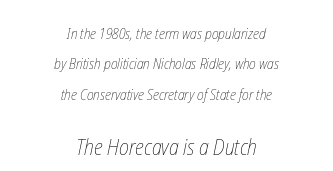
Descenders are the only things crossing below the line. The tracking reads as untouched default to a designer's eye. Which margin do the lines hug? Neither — every line sits in the middle. The weight tops out at a normal text grade. Bigger letters appear in the bottom chunk; the top chunk is reduced.
